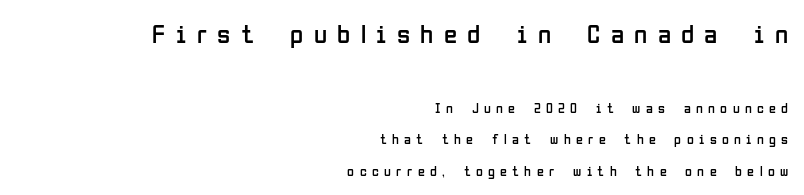
{"italic": "no", "bold": "no", "underline": "no", "align": "right", "line_spacing": "loose", "line_spacing_ratio": 2.26, "letter_spacing": "wide", "letter_spacing_em": 0.38, "larger_block": "first", "size_ratio": 1.93, "glyph_px": 27}
